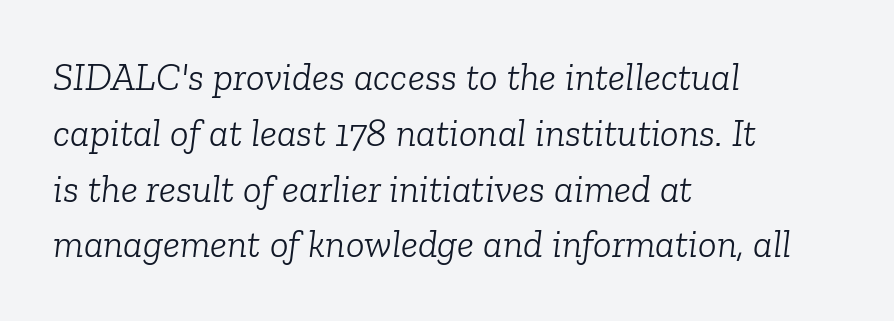
{"serif": "yes", "italic": "yes", "lean": "right", "slant_degrees": 6, "bold": "no", "weight": "light", "width": "normal", "stroke_contrast": "low", "x_height": "medium", "monospaced": "no", "underline": "no", "align": "left", "line_spacing": "normal", "line_spacing_ratio": 1.43, "letter_spacing": "normal", "letter_spacing_em": 0.0, "glyph_px": 39}
